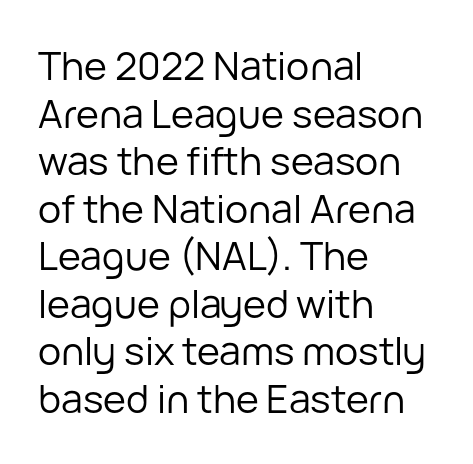
Q: Is the text bold? A: No.
Q: Is the text italic (slanted)? A: No, it is upright.
Q: Is the typeface a serif or a sans-serif typeface? A: Sans-serif.
Q: Is the text underlined? A: No.
Q: How is the paragraph aligned? A: Left-aligned.
Q: Is the spacing between letters normal or unusually wide? A: Normal.
Q: Width (condensed, normal, or wide)? A: Normal.
Q: Stroke contrast? A: Low.
Q: x-height? A: Medium.
Q: Monospaced? A: No.
